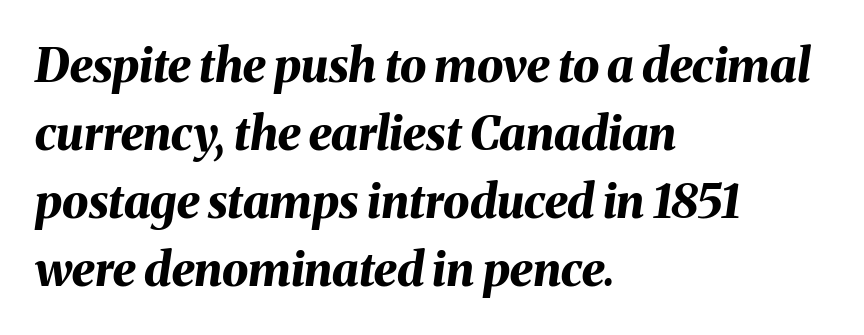
Strong, thick strokes mark this as bold type. Check the space under the baseline: it is left empty. Looking at the ascenders, they clearly lean. This sample has the flowing, uneven cadence of proportional lettering. Default kerning and tracking; the words read as compact shapes. The passage shown stacks its lines at a standard gap.
